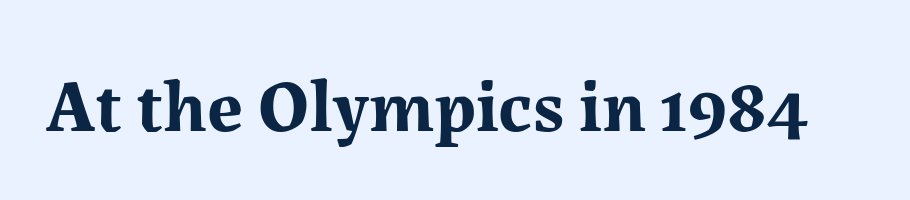
Compared with typical body copy, the letter spacing here is the same. The glyphs have the mass of a bold cut. Note the varied advance widths — an 'i' is clearly narrower than an 'm'. The typeface chosen for these lines features serifs. Ordinary non-slanted type is in use.
